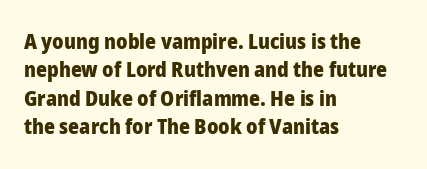
The lines in this sample share a left origin and differ only in where they stop. The block of text has a typical density, with ordinary space between rows. Posture: upright roman. The characters look thick and weighty, a clear bold. Letters rest on an invisible, unmarked baseline. There is no visible air inserted between adjacent glyphs.
